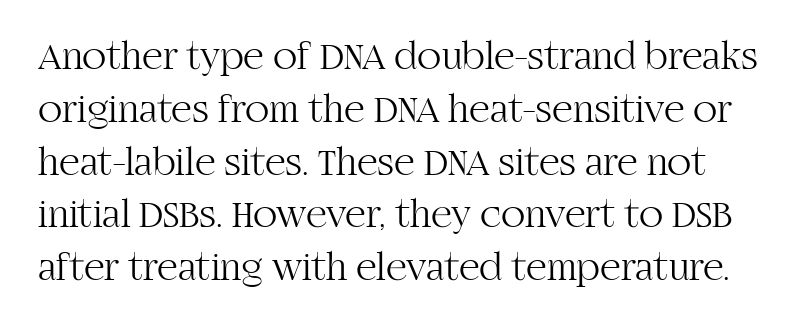
{"serif": "yes", "italic": "no", "bold": "no", "weight": "light", "width": "normal", "stroke_contrast": "high", "x_height": "large", "monospaced": "no", "underline": "no", "line_spacing": "normal", "line_spacing_ratio": 1.32, "letter_spacing": "normal", "letter_spacing_em": 0.0, "glyph_px": 40}
